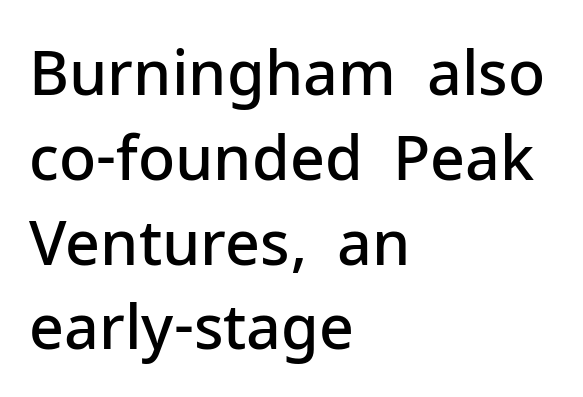
{"serif": "no", "italic": "no", "bold": "semi", "weight": "semibold", "width": "normal", "stroke_contrast": "low", "x_height": "medium", "monospaced": "no", "underline": "no", "align": "left", "line_spacing": "normal", "line_spacing_ratio": 1.39, "letter_spacing": "normal", "letter_spacing_em": 0.0, "glyph_px": 61}
